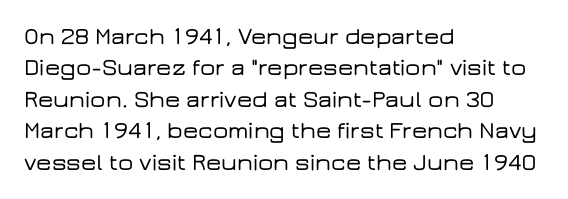
{"italic": "no", "underline": "no", "align": "left", "line_spacing": "normal", "line_spacing_ratio": 1.31, "letter_spacing": "normal", "letter_spacing_em": 0.0, "glyph_px": 24}
